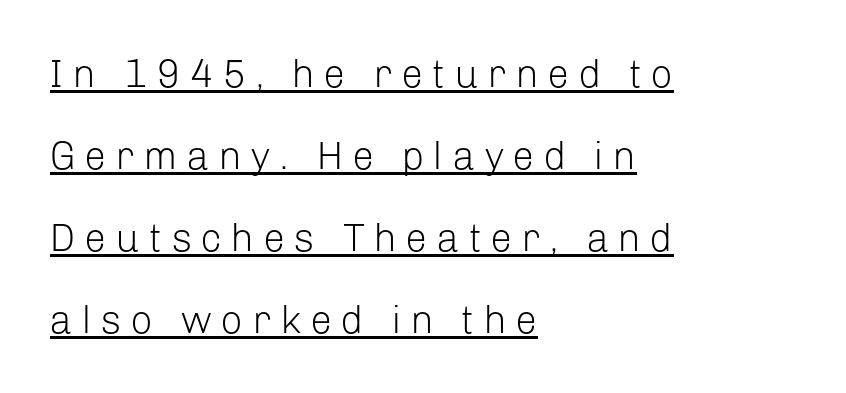
The image shows 39 px light sans-serif type, upright; set left-aligned, loose line spacing (2.1x), unusually wide letter spacing (+0.23 em), underlined; low stroke contrast and a medium x-height.
